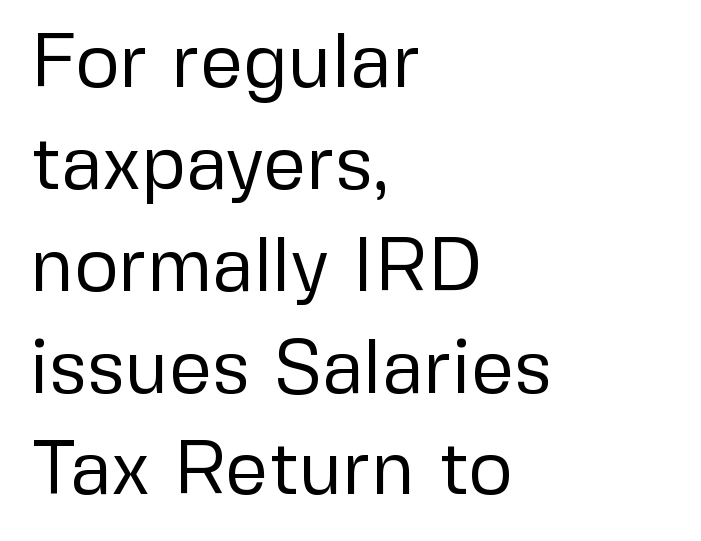
{"serif": "no", "italic": "no", "bold": "no", "weight": "regular", "width": "normal", "stroke_contrast": "low", "x_height": "medium", "monospaced": "no", "underline": "no", "align": "left", "line_spacing": "normal", "line_spacing_ratio": 1.34, "letter_spacing": "normal", "letter_spacing_em": 0.0, "glyph_px": 76}
